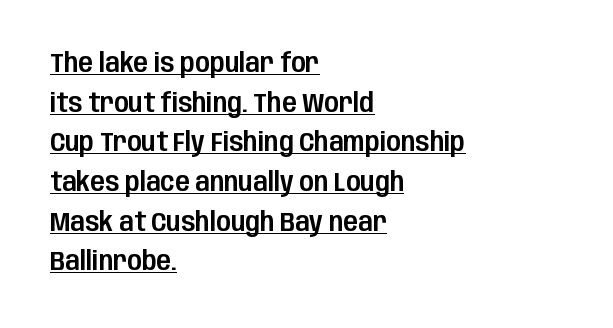
The image shows 27 px text type, upright; set left-aligned, normal line spacing (1.47x), normal letter spacing, underlined.
